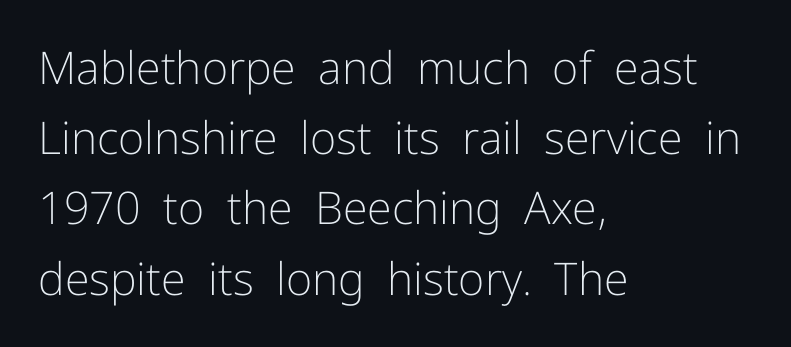
Q: Is the text bold? A: No.
Q: Is the text italic (slanted)? A: No, it is upright.
Q: Is the typeface a serif or a sans-serif typeface? A: Sans-serif.
Q: Is the text underlined? A: No.
Q: How is the paragraph aligned? A: Left-aligned.
Q: Is the spacing between letters normal or unusually wide? A: Normal.
Q: Is the spacing between lines tight, normal or loose? A: Normal.
Q: Width (condensed, normal, or wide)? A: Normal.
Q: Stroke contrast? A: Low.
Q: x-height? A: Medium.
Q: Monospaced? A: No.
